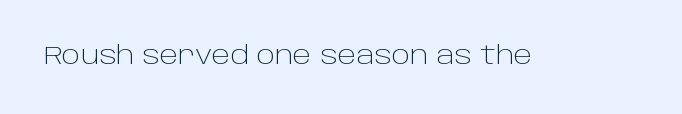
Q: Is the text bold? A: No.
Q: Is the text italic (slanted)? A: No, it is upright.
Q: Is the text underlined? A: No.
Q: Is the spacing between letters normal or unusually wide? A: Normal.
